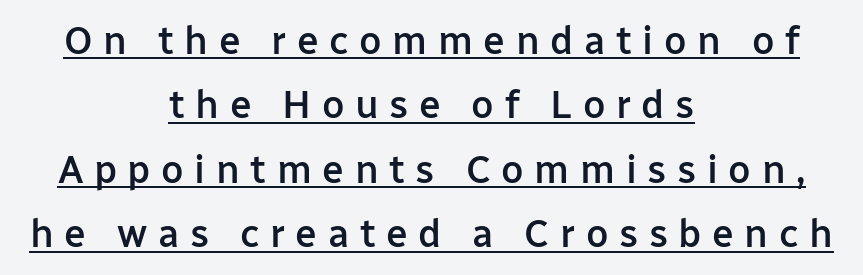
Q: Is the text bold? A: Semi-bold.
Q: Is the text italic (slanted)? A: No, it is upright.
Q: Is the typeface a serif or a sans-serif typeface? A: Sans-serif.
Q: Is the text underlined? A: Yes.
Q: How is the paragraph aligned? A: Centered.
Q: Is the spacing between letters normal or unusually wide? A: Unusually wide.
Q: Is the spacing between lines tight, normal or loose? A: Normal.
Q: Width (condensed, normal, or wide)? A: Normal.
Q: Stroke contrast? A: Low.
Q: x-height? A: Medium.
Q: Monospaced? A: No.
